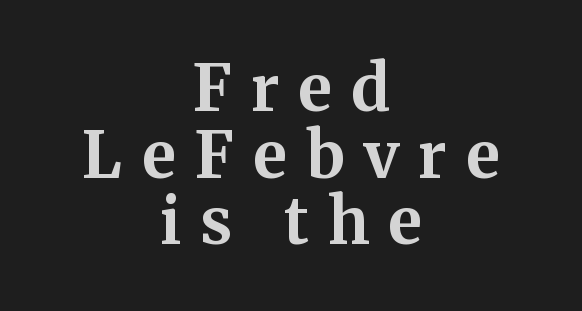
Unlike italic type, these characters show no tilt at all. Typographically, this falls in the serif category. The glyphs are unaccompanied by any horizontal stroke below them. A dark, heavy texture on the line: the type is bold. Closely set lines give the paragraph a compact silhouette. What stands out about the letter spacing? Its width — letters are far apart.
